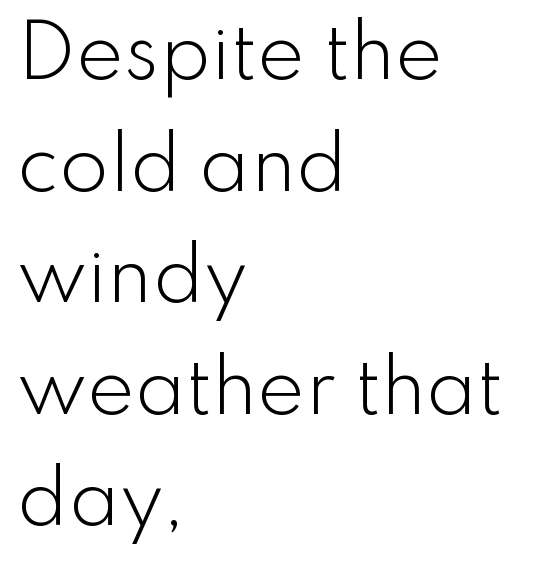
The rendering uses natural spacing where letterforms have individual widths. A typesetter would mark this as roman, not italic. Check where the strokes stop: nothing finishes them off — pure sans. The tracking reads as untouched default to a designer's eye. No chunkiness to these letters — they're not bold.
